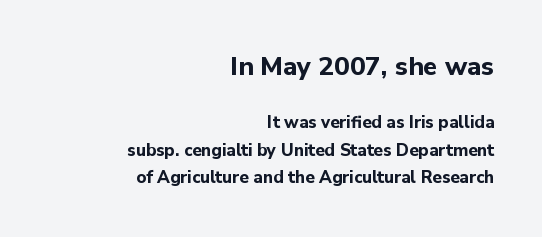
Q: Is the text bold? A: Yes.
Q: Is the text italic (slanted)? A: No, it is upright.
Q: Is the text underlined? A: No.
Q: How is the paragraph aligned? A: Right-aligned.
Q: Is the spacing between letters normal or unusually wide? A: Normal.
Q: Is the spacing between lines tight, normal or loose? A: Normal.
Q: Which block of text is set in a larger size, the first (top) or the second (bottom)? A: The first (top) one.
